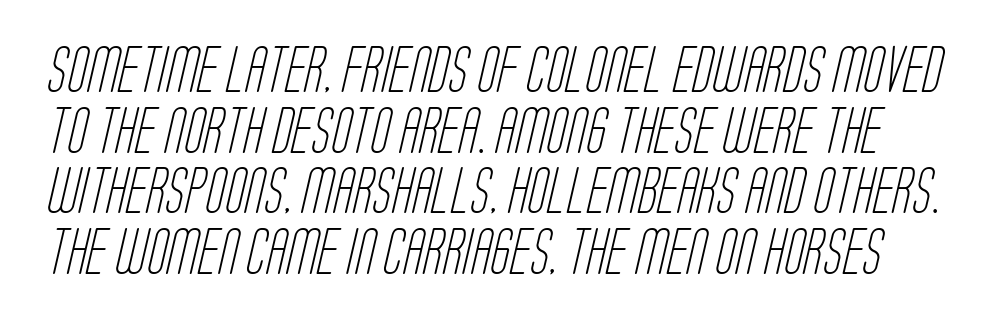
The image shows 46 px light, condensed sans-serif type; set normal line spacing (1.32x), normal letter spacing, not underlined; low stroke contrast and a large x-height.
